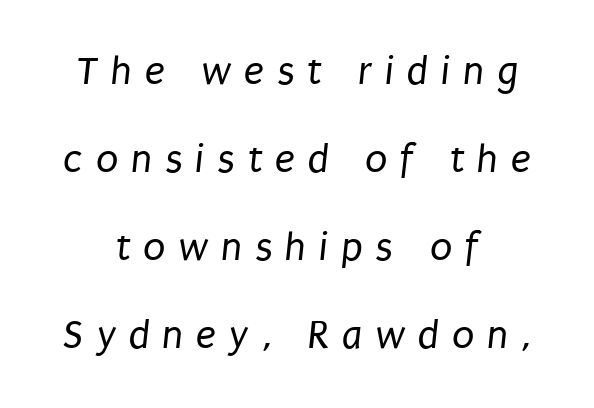
Each letter's strokes conclude bluntly, with no projecting serifs. The gaps between neighbouring characters are conspicuously large. No heavy texture on the line: the type isn't bold. Alignment: centered. Anything drawn beneath the words? Only blank space. Airy leading.
